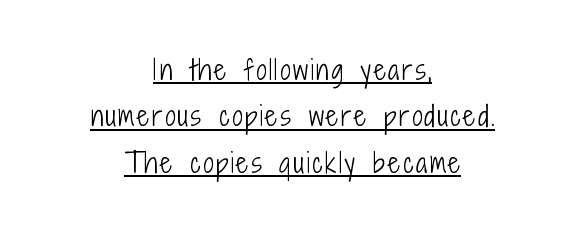
{"italic": "no", "bold": "no", "underline": "yes", "align": "center", "line_spacing_ratio": 1.78, "glyph_px": 26}
